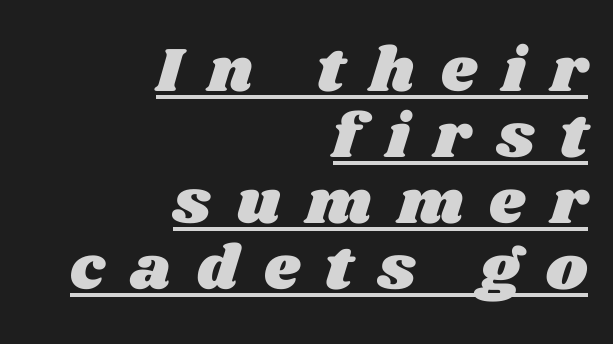
The image shows 63 px wide type; set right-aligned, tight line spacing (1.05x), unusually wide letter spacing (+0.41 em), underlined; medium stroke contrast and a large x-height.
